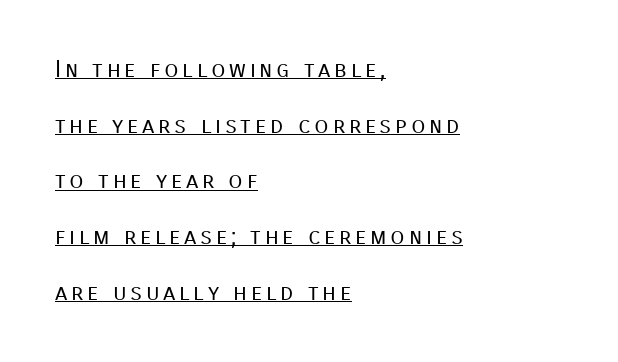
This sample trades compactness for vertical openness between lines. Honestly, the underline is the first thing you notice here. No italicization has been applied; the sample stays upright. Heaviness? Minimal to ordinary, like unemphasized prose.
